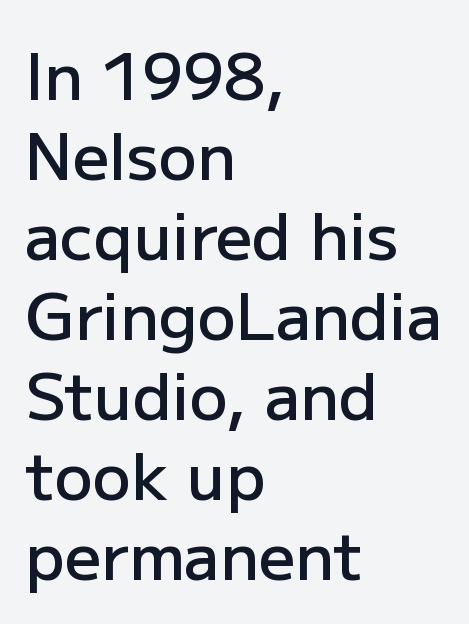
Underlining? Definitely not there. Standard letterfit; no display-style spreading of the glyphs. What weight is shown? A semibold, between regular and bold. If you drew a ruler down the left edge, every line would touch it. A roman cut, with each character standing at attention.
